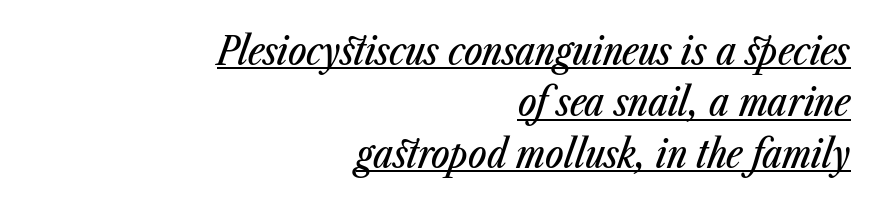
The image shows 39 px condensed type, italic (leaning right); set right-aligned, normal line spacing (1.32x), normal letter spacing, underlined; low stroke contrast and a medium x-height.
